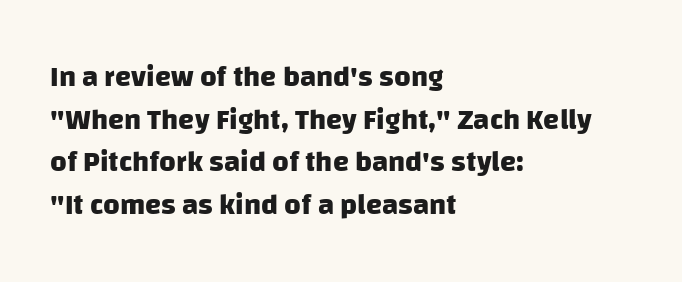
The image shows 29 px heavy sans-serif type; set left-aligned, normal line spacing (1.47x), normal letter spacing, not underlined; low stroke contrast and a large x-height.
